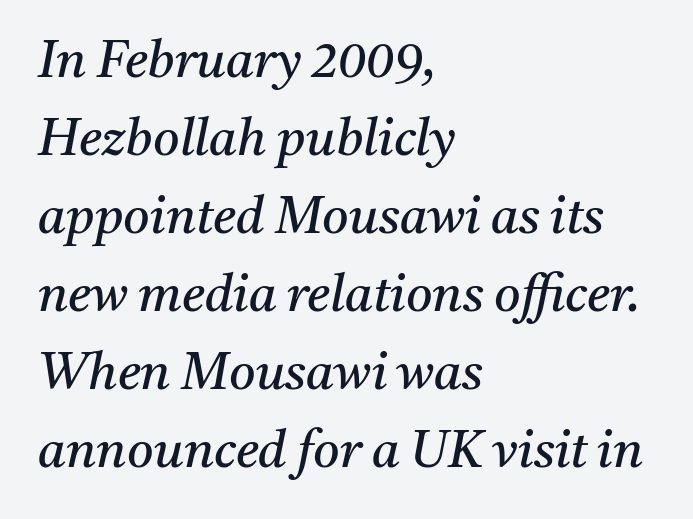
{"serif": "yes", "italic": "yes", "lean": "right", "slant_degrees": 11, "bold": "no", "weight": "regular", "width": "normal", "stroke_contrast": "medium", "x_height": "medium", "monospaced": "no", "underline": "no", "align": "left", "line_spacing": "normal", "line_spacing_ratio": 1.53, "letter_spacing": "normal", "letter_spacing_em": 0.0, "glyph_px": 51}
